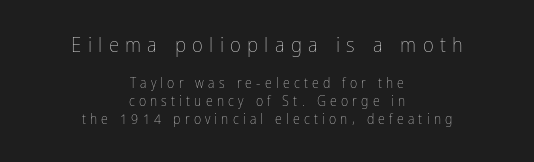
Every row of glyphs is offset so its center matches the block's center. What's the leading like? Ordinary, nothing unusual. Every stem runs plumb, perpendicular to the baseline. The zone under the glyphs is completely vacant. You could only call the tracking loose — the letters float apart. The first block has been scaled up relative to the second.
